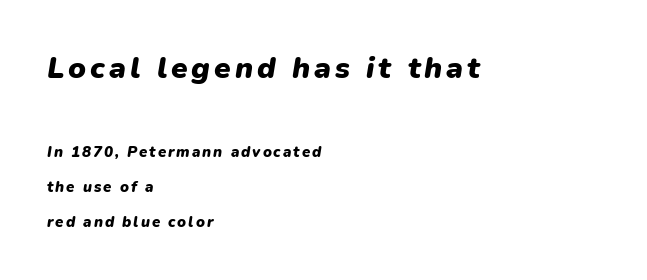
Q: Is the text bold? A: Yes.
Q: Is the text italic (slanted)? A: Yes, it leans right by about 9 degrees.
Q: Is the text underlined? A: No.
Q: How is the paragraph aligned? A: Left-aligned.
Q: Is the spacing between lines tight, normal or loose? A: Loose.
Q: Which block of text is set in a larger size, the first (top) or the second (bottom)? A: The first (top) one.
Q: Width (condensed, normal, or wide)? A: Normal.
Q: Stroke contrast? A: Low.
Q: x-height? A: Medium.
Q: Monospaced? A: No.
